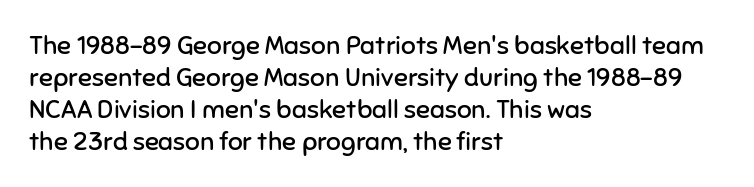
The passage shown is not underscored anywhere. Words appear dense and cohesive because spacing is normal. Alignment: flush left. Unlike italic type, these characters show no tilt at all.
